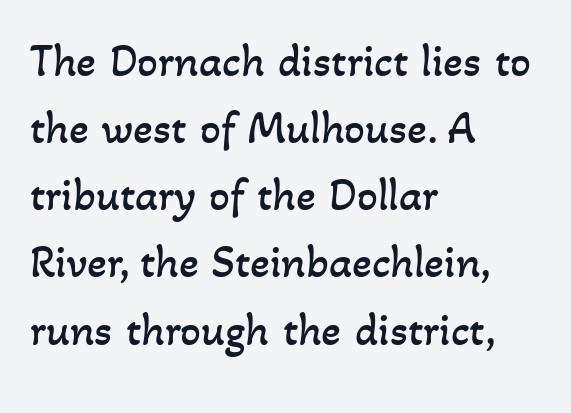
Q: Is the text bold? A: No.
Q: Is the text underlined? A: No.
Q: How is the paragraph aligned? A: Left-aligned.
Q: Is the spacing between letters normal or unusually wide? A: Normal.
Q: Is the spacing between lines tight, normal or loose? A: Normal.
Q: Width (condensed, normal, or wide)? A: Normal.
Q: Stroke contrast? A: Low.
Q: x-height? A: Small.
Q: Monospaced? A: No.
